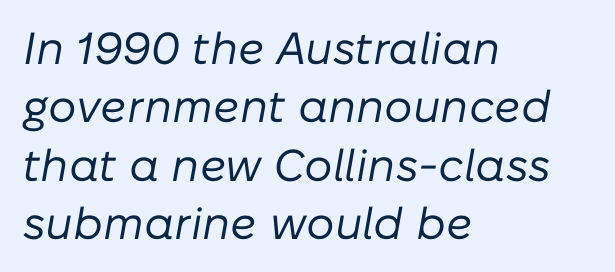
{"italic": "yes", "lean": "right", "slant_degrees": 10, "bold": "no", "weight": "regular", "width": "normal", "stroke_contrast": "low", "x_height": "medium", "monospaced": "no", "underline": "no", "align": "left", "line_spacing": "normal", "line_spacing_ratio": 1.3, "letter_spacing": "normal", "letter_spacing_em": 0.0, "glyph_px": 45}
